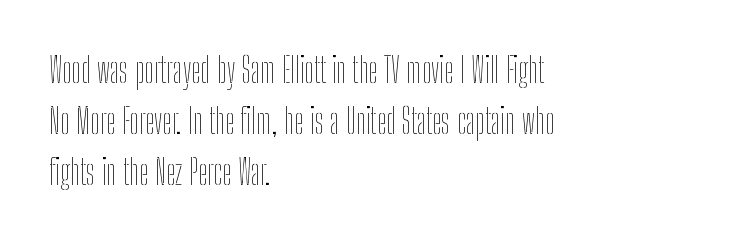
Q: Is the text bold? A: No.
Q: Is the text italic (slanted)? A: No, it is upright.
Q: Is the text underlined? A: No.
Q: How is the paragraph aligned? A: Left-aligned.
Q: Is the spacing between letters normal or unusually wide? A: Normal.
Q: Is the spacing between lines tight, normal or loose? A: Normal.
Q: Width (condensed, normal, or wide)? A: Condensed.
Q: Stroke contrast? A: Low.
Q: x-height? A: Medium.
Q: Monospaced? A: No.
